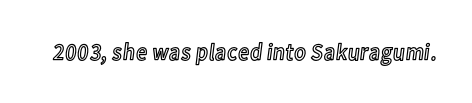
The image shows 24 px text type; set normal letter spacing, not underlined.
